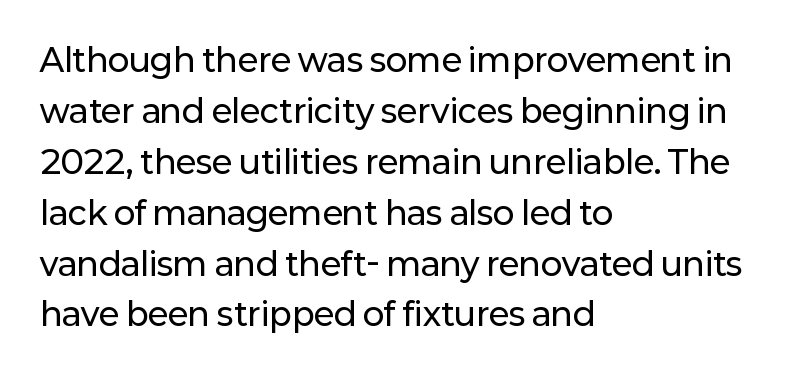
Vertical strokes here are truly vertical. Is this a fixed-width face? No — the glyphs have proportional, varying widths. The string is rendered with underlining switched off. Nothing unusual about the tracking: characters are spaced as the font intends. The setting favours the left margin, as ordinary paragraphs usually do.
